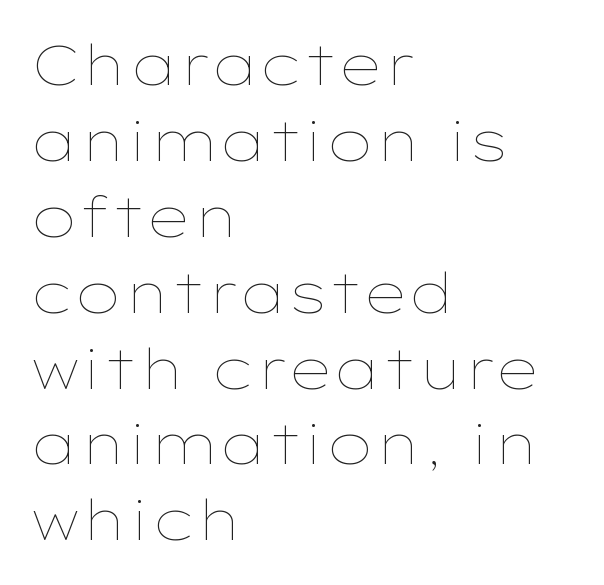
Words appear dense and cohesive because spacing is normal. Here the designer chose a conventional face with non-uniform glyph widths. The zone under the glyphs is completely vacant. No chunkiness to these letters — they're not bold. Posture: straight, roman, zero tilt. One-word summary of the alignment: left.
